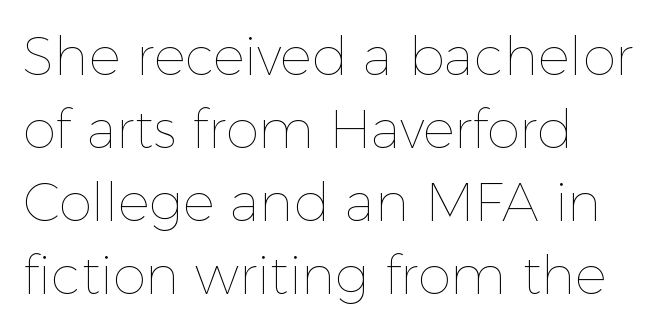
The image shows 53 px thin type, upright; set left-aligned, normal line spacing (1.38x), normal letter spacing, not underlined; a medium x-height.
